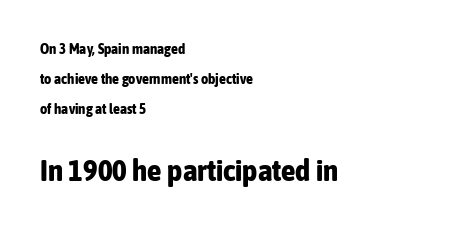
Q: Is the text bold? A: Yes.
Q: Is the text italic (slanted)? A: No, it is upright.
Q: Is the typeface a serif or a sans-serif typeface? A: Sans-serif.
Q: Is the text underlined? A: No.
Q: How is the paragraph aligned? A: Left-aligned.
Q: Is the spacing between letters normal or unusually wide? A: Normal.
Q: Is the spacing between lines tight, normal or loose? A: Loose.
Q: Which block of text is set in a larger size, the first (top) or the second (bottom)? A: The second (bottom) one.
Q: Width (condensed, normal, or wide)? A: Condensed.
Q: Stroke contrast? A: Low.
Q: x-height? A: Medium.
Q: Monospaced? A: No.
